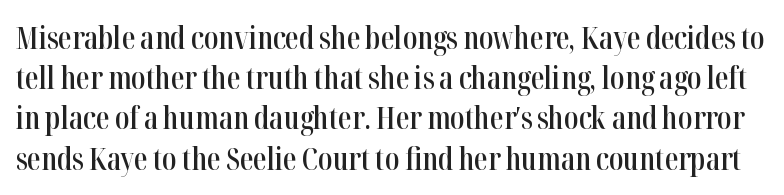
{"serif": "yes", "italic": "no", "bold": "semi", "weight": "semibold", "width": "condensed", "stroke_contrast": "high", "x_height": "medium", "monospaced": "no", "underline": "no", "line_spacing": "normal", "line_spacing_ratio": 1.34, "letter_spacing": "normal", "letter_spacing_em": 0.0, "glyph_px": 30}
